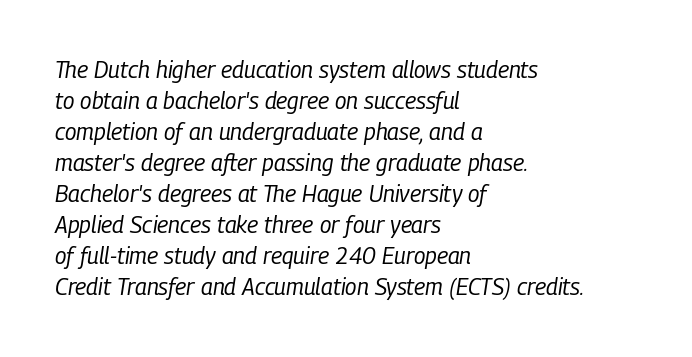
{"italic": "yes", "lean": "right", "slant_degrees": 9, "bold": "no", "underline": "no", "align": "left", "line_spacing": "normal", "line_spacing_ratio": 1.35, "letter_spacing": "normal", "letter_spacing_em": 0.0, "glyph_px": 23}
